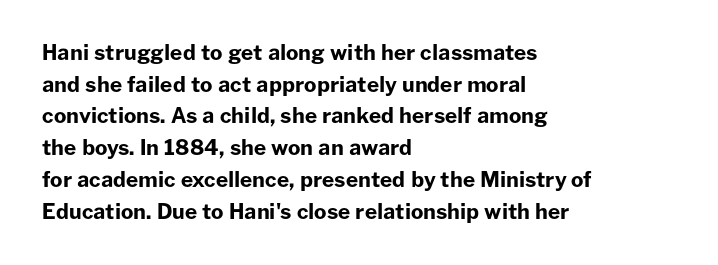
The image shows 21 px bold type, upright; set left-aligned, normal line spacing (1.51x), normal letter spacing, not underlined.
